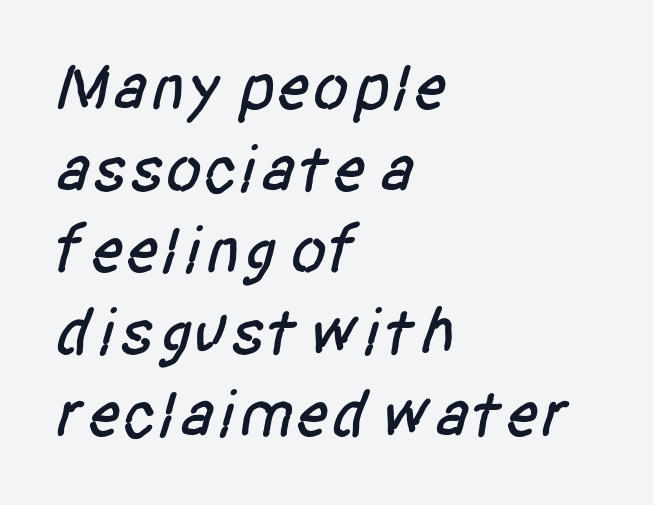
{"serif": "no", "width": "condensed", "stroke_contrast": "low", "x_height": "large", "monospaced": "no", "underline": "no", "align": "left", "line_spacing_ratio": 1.22, "letter_spacing": "normal", "letter_spacing_em": 0.0, "glyph_px": 67}
